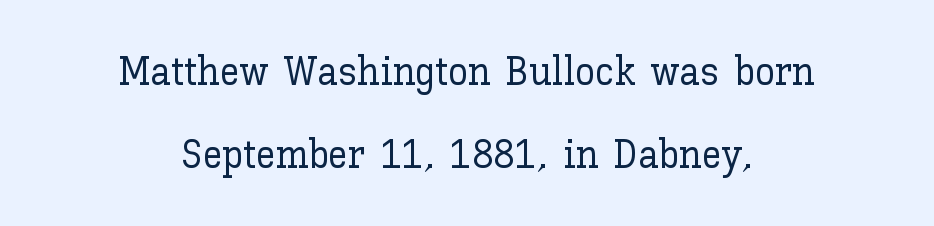
Q: Is the text italic (slanted)? A: No, it is upright.
Q: Is the text underlined? A: No.
Q: How is the paragraph aligned? A: Centered.
Q: Is the spacing between letters normal or unusually wide? A: Normal.
Q: Is the spacing between lines tight, normal or loose? A: Loose.
Q: Width (condensed, normal, or wide)? A: Normal.
Q: Stroke contrast? A: Low.
Q: x-height? A: Medium.
Q: Monospaced? A: No.
